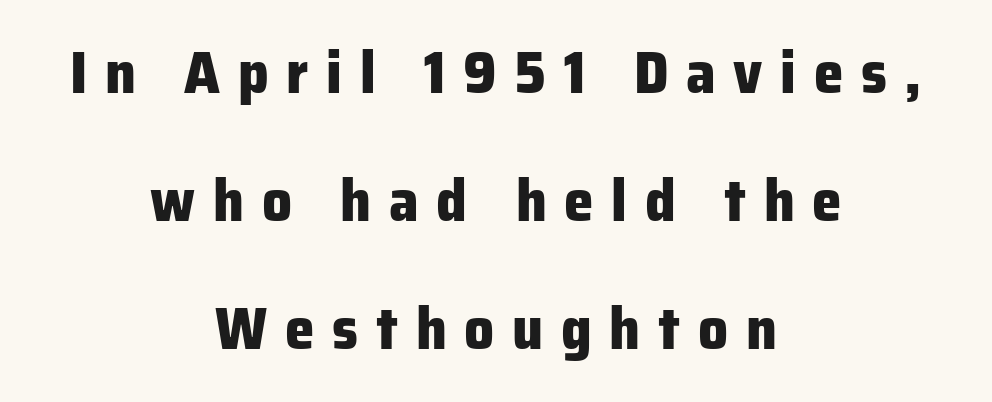
{"serif": "no", "italic": "no", "bold": "yes", "weight": "heavy", "width": "normal", "stroke_contrast": "low", "x_height": "medium", "monospaced": "no", "underline": "no", "align": "center", "line_spacing": "loose", "line_spacing_ratio": 2.17, "letter_spacing": "wide", "letter_spacing_em": 0.3, "glyph_px": 59}
